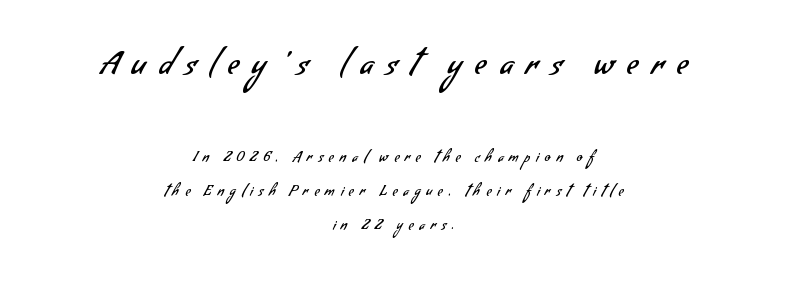
The image shows 32 px regular-weight sans-serif type; set centered, loose line spacing (2.44x), unusually wide letter spacing (+0.41 em), not underlined; the first (top) block is 2.29x larger; low stroke contrast and a small x-height.
